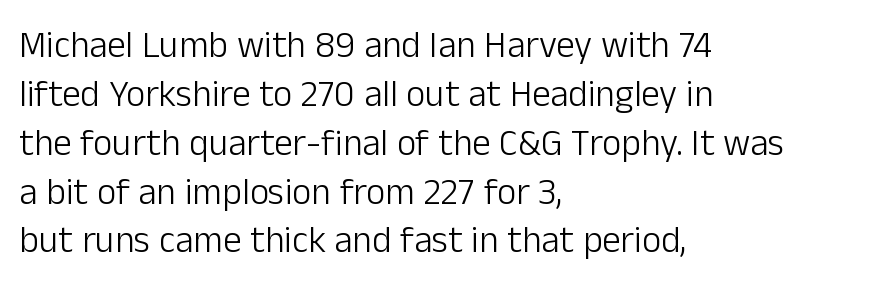
Each letter keeps its own natural width here, so spacing adapts to shape. Tracking here is standard; glyphs follow each other at the usual distance. Is the stroke heavy? The answer is a plain regular-or-lighter. Notice how the passage keeps a crisp vertical edge on the left only. How would I describe the line gaps? Plain and ordinary. Nope, no serifs anywhere on these letters.
